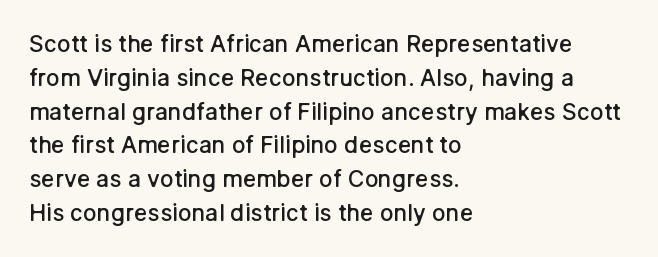
{"italic": "no", "bold": "semi", "underline": "no", "align": "left", "line_spacing": "normal", "line_spacing_ratio": 1.47, "letter_spacing": "normal", "letter_spacing_em": 0.0, "glyph_px": 23}
